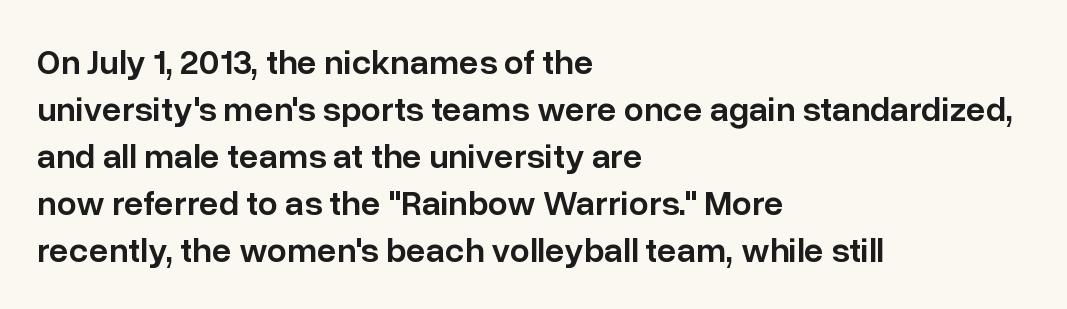
The image shows 35 px semibold sans-serif type, upright; set left-aligned, normal line spacing (1.34x), normal letter spacing, not underlined; low stroke contrast and a medium x-height.
